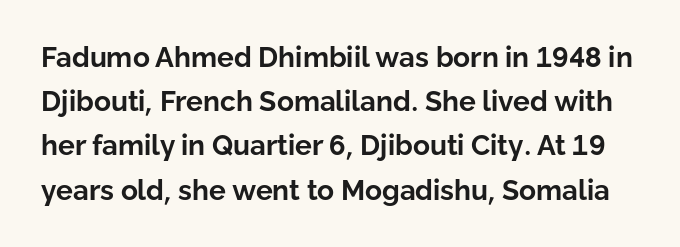
The image shows 28 px bold sans-serif type, upright; set normal line spacing (1.58x), normal letter spacing, not underlined; low stroke contrast and a medium x-height.
